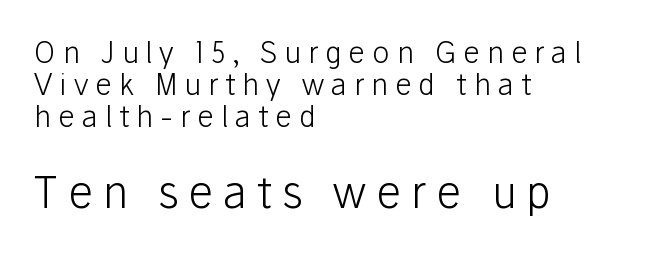
Q: Is the text bold? A: No.
Q: Is the text italic (slanted)? A: No, it is upright.
Q: Is the typeface a serif or a sans-serif typeface? A: Sans-serif.
Q: Is the text underlined? A: No.
Q: How is the paragraph aligned? A: Left-aligned.
Q: Is the spacing between letters normal or unusually wide? A: Unusually wide.
Q: Is the spacing between lines tight, normal or loose? A: Tight.
Q: Which block of text is set in a larger size, the first (top) or the second (bottom)? A: The second (bottom) one.
Q: Width (condensed, normal, or wide)? A: Normal.
Q: Stroke contrast? A: Low.
Q: x-height? A: Medium.
Q: Monospaced? A: No.
